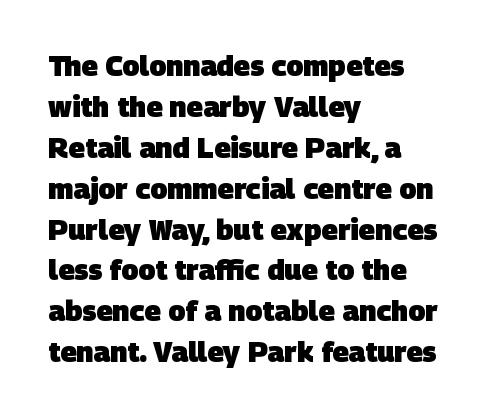
The image shows 28 px heavy sans-serif type; set left-aligned, normal line spacing (1.46x), normal letter spacing, not underlined; low stroke contrast and a large x-height.
